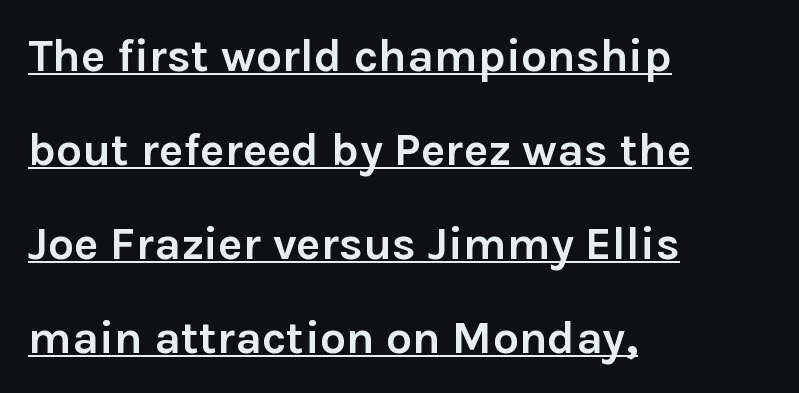
Q: Is the text bold? A: Yes.
Q: Is the text italic (slanted)? A: No, it is upright.
Q: Is the typeface a serif or a sans-serif typeface? A: Sans-serif.
Q: Is the text underlined? A: Yes.
Q: How is the paragraph aligned? A: Left-aligned.
Q: Is the spacing between letters normal or unusually wide? A: Normal.
Q: Is the spacing between lines tight, normal or loose? A: Loose.
Q: Width (condensed, normal, or wide)? A: Normal.
Q: Stroke contrast? A: Low.
Q: x-height? A: Medium.
Q: Monospaced? A: No.
